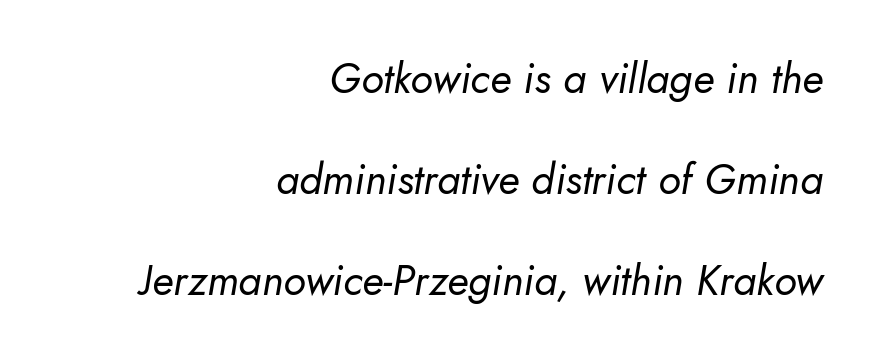
{"serif": "no", "bold": "no", "weight": "regular", "width": "normal", "stroke_contrast": "low", "x_height": "small", "monospaced": "no", "underline": "no", "align": "right", "line_spacing": "loose", "line_spacing_ratio": 2.41, "letter_spacing": "normal", "letter_spacing_em": 0.0, "glyph_px": 42}
